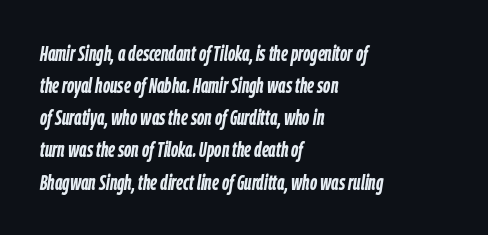
{"italic": "yes", "lean": "right", "slant_degrees": 9, "bold": "yes", "underline": "no", "align": "left", "line_spacing": "normal", "line_spacing_ratio": 1.53, "letter_spacing": "normal", "letter_spacing_em": 0.0, "glyph_px": 21}
